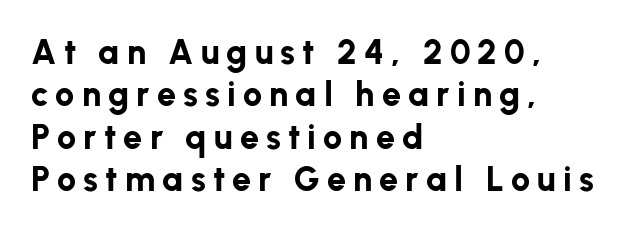
The image shows 34 px bold sans-serif type, upright; set left-aligned, normal line spacing (1.25x), unusually wide letter spacing (+0.21 em), not underlined; low stroke contrast and a medium x-height.
